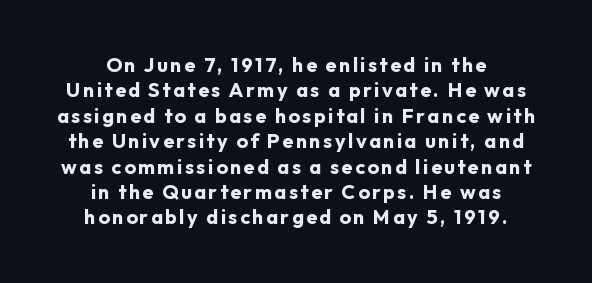
Q: Is the text bold? A: Yes.
Q: Is the text italic (slanted)? A: No, it is upright.
Q: Is the text underlined? A: No.
Q: How is the paragraph aligned? A: Centered.
Q: Is the spacing between lines tight, normal or loose? A: Normal.
